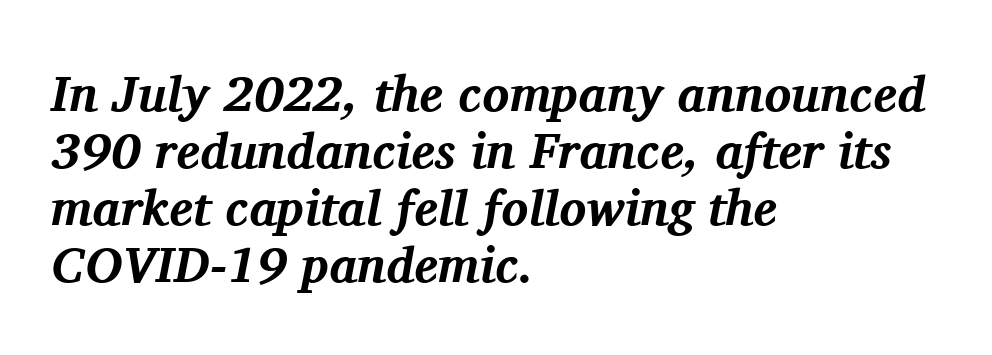
The image shows 50 px bold serif type, italic (leaning right); set left-aligned, tight line spacing (1.14x), normal letter spacing, not underlined; medium stroke contrast and a medium x-height.
